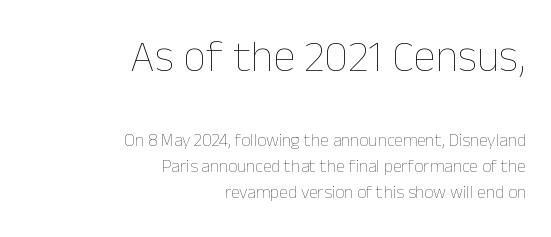
{"italic": "no", "bold": "no", "weight": "thin", "width": "normal", "stroke_contrast": "low", "x_height": "medium", "monospaced": "no", "underline": "no", "align": "right", "line_spacing": "normal", "line_spacing_ratio": 1.46, "letter_spacing": "normal", "letter_spacing_em": 0.0, "larger_block": "first", "size_ratio": 2.5, "glyph_px": 45}
